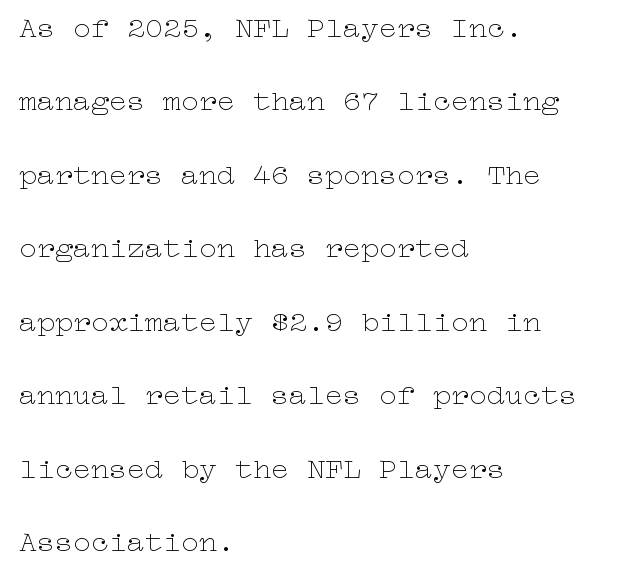
Q: Is the text bold? A: No.
Q: Is the text italic (slanted)? A: No, it is upright.
Q: Is the text underlined? A: No.
Q: How is the paragraph aligned? A: Left-aligned.
Q: Is the spacing between letters normal or unusually wide? A: Normal.
Q: Is the spacing between lines tight, normal or loose? A: Loose.
Q: Width (condensed, normal, or wide)? A: Wide.
Q: Stroke contrast? A: Low.
Q: x-height? A: Medium.
